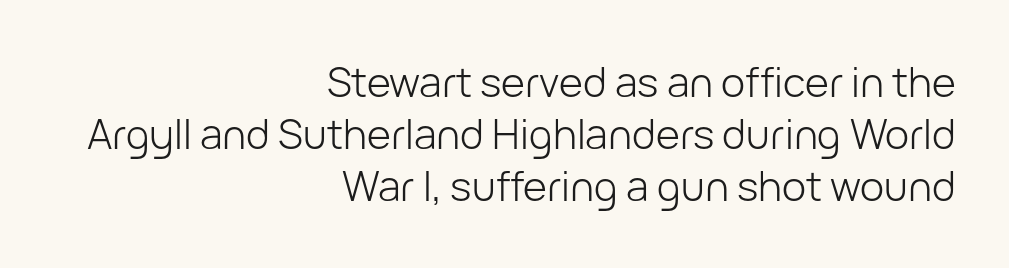
{"serif": "no", "italic": "no", "bold": "no", "weight": "light", "width": "normal", "stroke_contrast": "low", "x_height": "medium", "monospaced": "no", "underline": "no", "align": "right", "line_spacing": "normal", "line_spacing_ratio": 1.27, "letter_spacing": "normal", "letter_spacing_em": 0.0, "glyph_px": 41}
